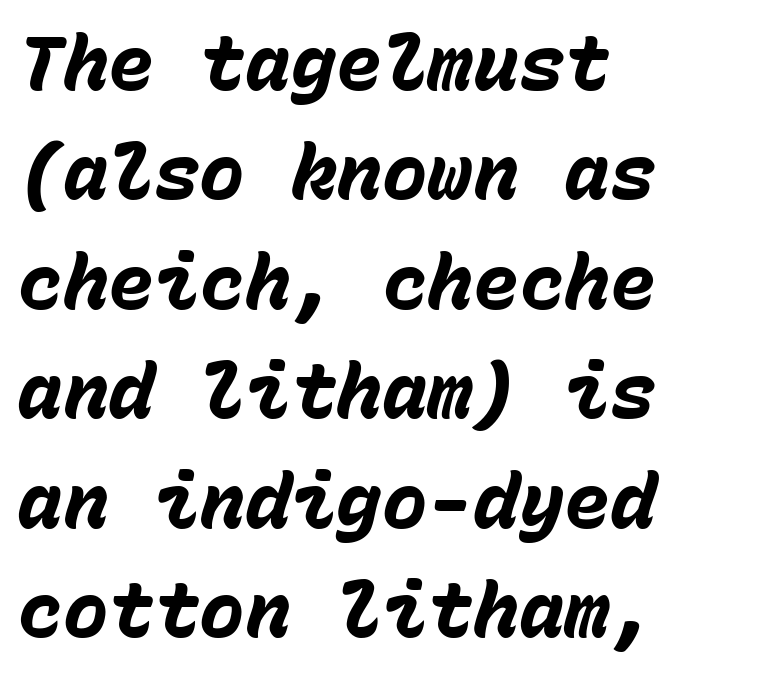
If you drew a ruler down the left edge, every line would touch it. Slanted lettering throughout. Think of a typewriter: that constant character pitch is what you see here. A normal amount of white space separates one row of letters from the next. Letters rest on an invisible, unmarked baseline.
